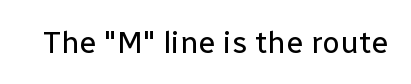
Varying glyph widths throughout — classic text-font behaviour. This sample uses plain, unmodified letter spacing. Nobody drew a line under any word here. Summary of weight: not heavy and not bold.
